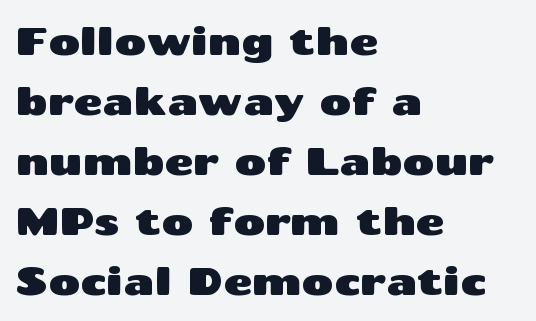
The image shows 39 px wide sans-serif type, upright; set left-aligned, normal line spacing (1.54x), normal letter spacing, not underlined; medium stroke contrast and a medium x-height.
